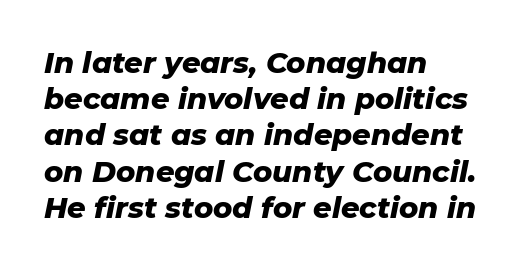
{"italic": "yes", "lean": "right", "slant_degrees": 11, "bold": "yes", "weight": "heavy", "width": "normal", "stroke_contrast": "low", "x_height": "medium", "monospaced": "no", "underline": "no", "align": "left", "line_spacing": "normal", "line_spacing_ratio": 1.25, "letter_spacing": "normal", "letter_spacing_em": 0.0, "glyph_px": 29}
